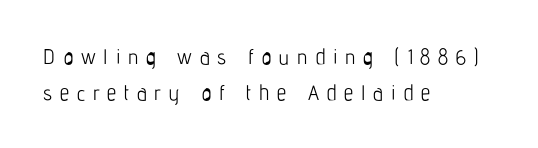
Nope, not italic — everything's standing straight. All the whitespace from short lines collects on the right. The cut favours lightness, reaching ordinary text weight at its darkest. The passage shown is not underscored anywhere. Words appear elongated and porous because spacing is wide.
